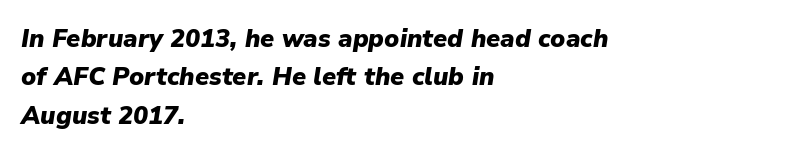
The image shows 25 px bold type, italic (leaning right); set left-aligned, normal line spacing (1.54x), normal letter spacing, not underlined.
